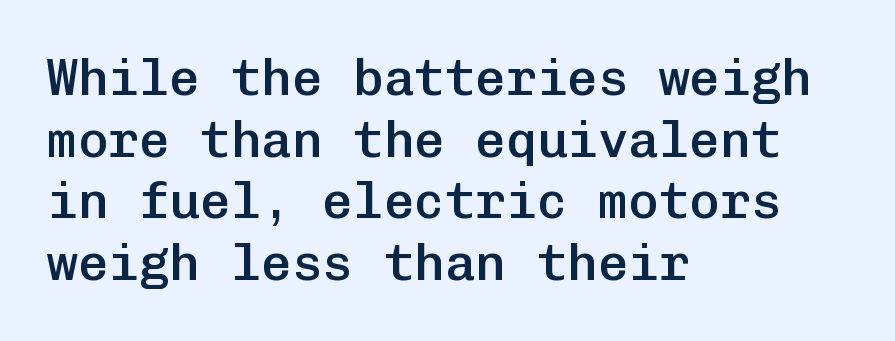
The image shows 51 px semibold sans-serif type, upright, monospaced; set left-aligned, line spacing 1.21x, normal letter spacing, not underlined; low stroke contrast and a medium x-height.
